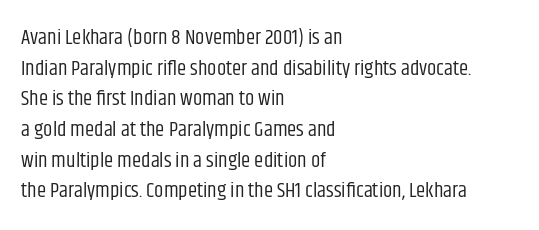
The strip under each line holds only bare page. The lines in this sample share a left origin and differ only in where they stop. The block of text has a typical density, with ordinary space between rows. A typesetter would call this zero additional tracking. Each stroke keeps to a modest, everyday thickness or less. Style check: upright.
